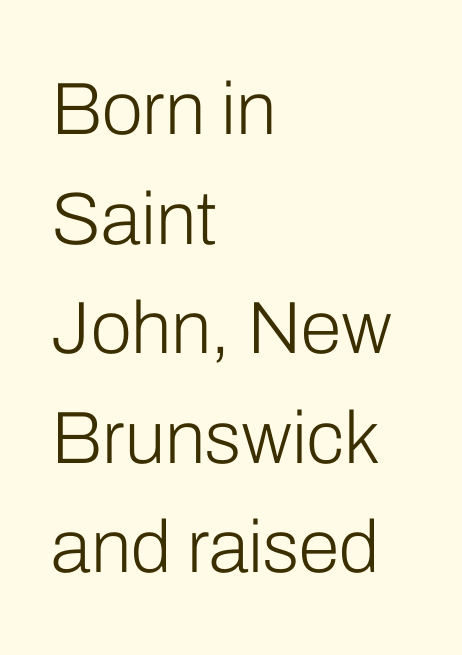
The image shows 74 px light sans-serif type, upright; set left-aligned, normal line spacing (1.48x), normal letter spacing, not underlined; low stroke contrast and a medium x-height.
